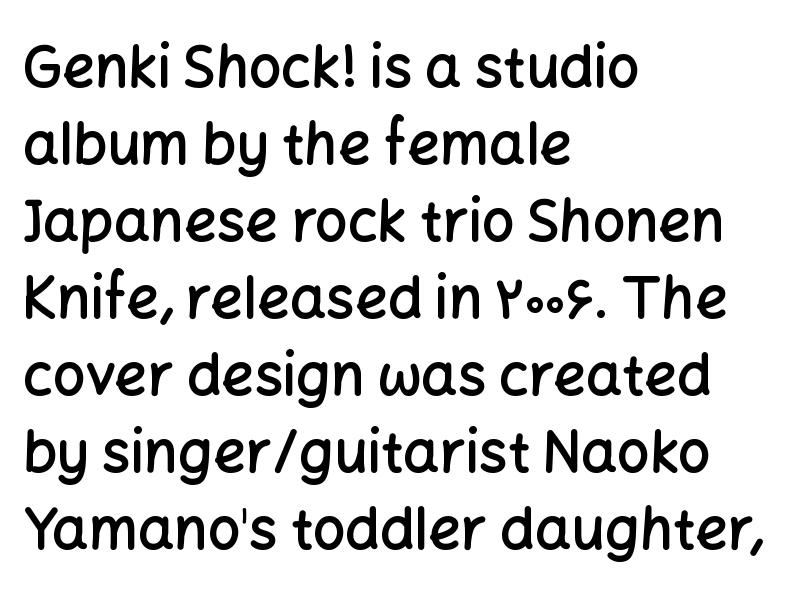
Stems and bowls a touch heavier than normal — semibold. Lines of text with bare space underneath. Every row of glyphs begins at an identical x-position on the left. Unlike italic type, these characters show no tilt at all. The designer went with a sans here, leaving each stem footless. Proportional: the letters do not fall into vertical columns.
